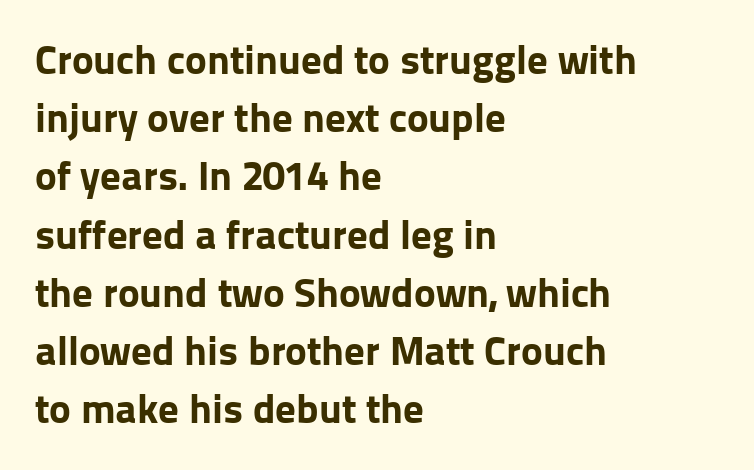
Q: Is the text bold? A: Yes.
Q: Is the text italic (slanted)? A: No, it is upright.
Q: Is the typeface a serif or a sans-serif typeface? A: Sans-serif.
Q: Is the text underlined? A: No.
Q: How is the paragraph aligned? A: Left-aligned.
Q: Is the spacing between letters normal or unusually wide? A: Normal.
Q: Is the spacing between lines tight, normal or loose? A: Normal.
Q: Width (condensed, normal, or wide)? A: Normal.
Q: Stroke contrast? A: Low.
Q: x-height? A: Medium.
Q: Monospaced? A: No.
